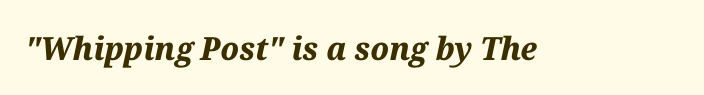
Q: Is the text bold? A: Yes.
Q: Is the text italic (slanted)? A: Yes, it leans right by about 12 degrees.
Q: Is the text underlined? A: No.
Q: Is the spacing between letters normal or unusually wide? A: Normal.
Q: Width (condensed, normal, or wide)? A: Normal.
Q: Stroke contrast? A: Medium.
Q: x-height? A: Medium.
Q: Monospaced? A: No.
